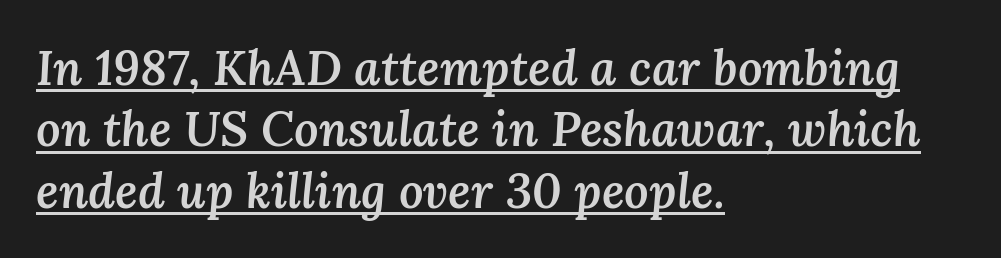
The image shows 48 px semibold type, italic (leaning right); set left-aligned, normal line spacing (1.28x), normal letter spacing, underlined; medium stroke contrast and a medium x-height.
